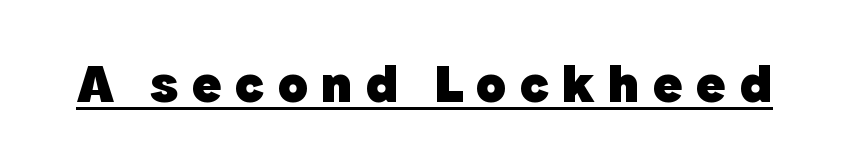
Weight check: bold — yes, fully. Beneath each row of characters lies a ruled line. These lines are rendered in a variable-pitch font. Vertical strokes here are truly vertical. The designer went with a sans here, leaving each stem footless. The letterforms stand isolated, each surrounded by extra space.
